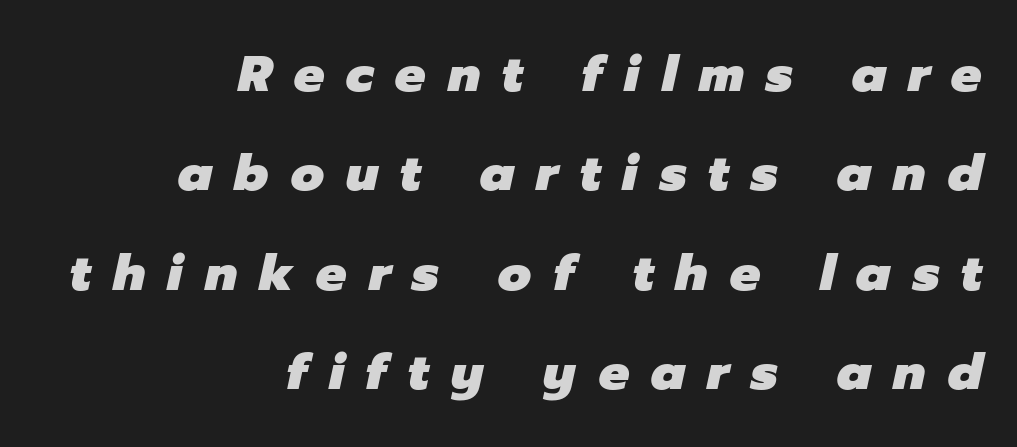
{"italic": "yes", "lean": "right", "slant_degrees": 12, "bold": "yes", "weight": "heavy", "width": "normal", "stroke_contrast": "low", "x_height": "medium", "monospaced": "no", "underline": "no", "align": "right", "line_spacing": "loose", "line_spacing_ratio": 1.95, "letter_spacing": "wide", "letter_spacing_em": 0.43, "glyph_px": 51}
